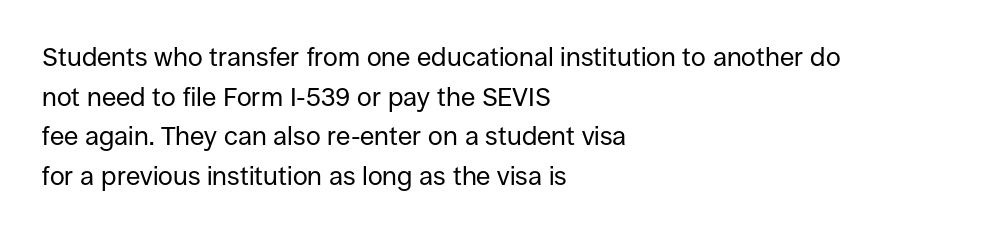
Q: Is the text bold? A: No.
Q: Is the text italic (slanted)? A: No, it is upright.
Q: Is the text underlined? A: No.
Q: How is the paragraph aligned? A: Left-aligned.
Q: Is the spacing between letters normal or unusually wide? A: Normal.
Q: Is the spacing between lines tight, normal or loose? A: Normal.
